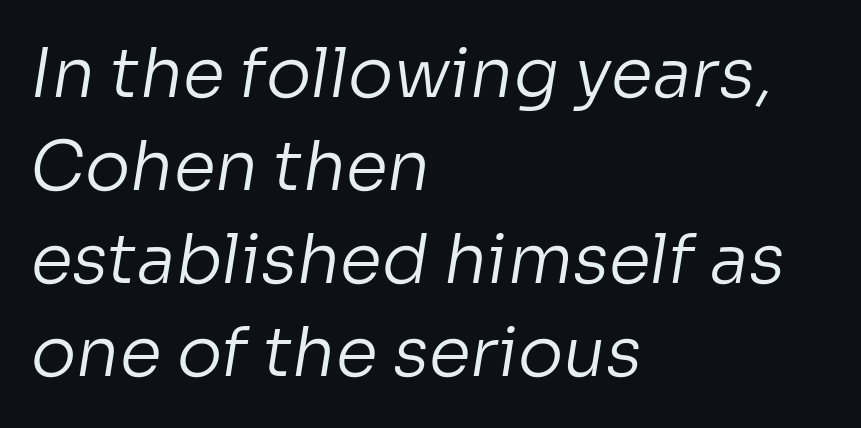
Q: Is the text bold? A: No.
Q: Is the typeface a serif or a sans-serif typeface? A: Sans-serif.
Q: Is the text underlined? A: No.
Q: How is the paragraph aligned? A: Left-aligned.
Q: Is the spacing between letters normal or unusually wide? A: Normal.
Q: Is the spacing between lines tight, normal or loose? A: Normal.
Q: Width (condensed, normal, or wide)? A: Normal.
Q: Stroke contrast? A: Low.
Q: x-height? A: Medium.
Q: Monospaced? A: No.
